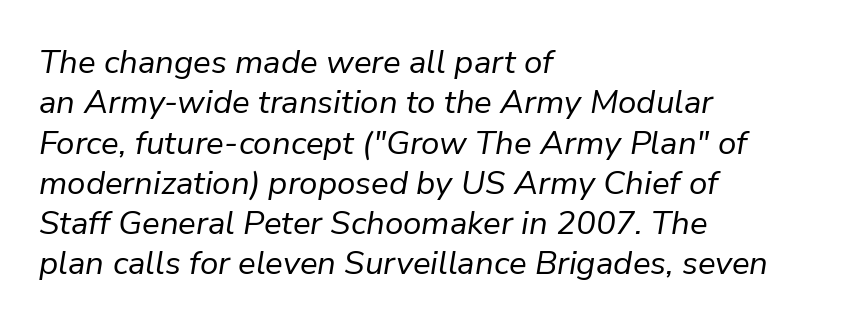
The image shows 33 px regular-weight type, italic (leaning right); set left-aligned, line spacing 1.22x, normal letter spacing, not underlined; low stroke contrast and a medium x-height.
